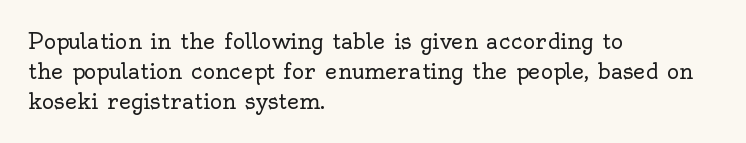
Q: Is the text bold? A: No.
Q: Is the text italic (slanted)? A: No, it is upright.
Q: Is the text underlined? A: No.
Q: How is the paragraph aligned? A: Left-aligned.
Q: Is the spacing between letters normal or unusually wide? A: Normal.
Q: Is the spacing between lines tight, normal or loose? A: Normal.
